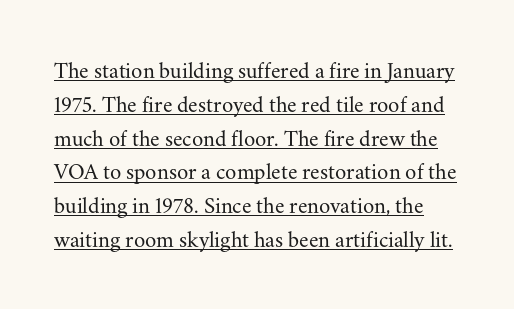
Students, note that the glyphs here touch the page at normal intervals. The lettering stays uniformly vertical, giving the passage a roman look. The words here are underlined. No chunkiness to these letters — they're not bold. In terms of leading, this rendering sits right in the middle.
